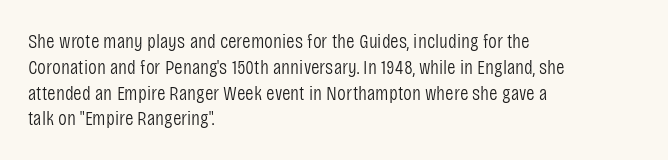
Q: Is the text bold? A: No.
Q: Is the text italic (slanted)? A: No, it is upright.
Q: Is the text underlined? A: No.
Q: How is the paragraph aligned? A: Left-aligned.
Q: Is the spacing between letters normal or unusually wide? A: Normal.
